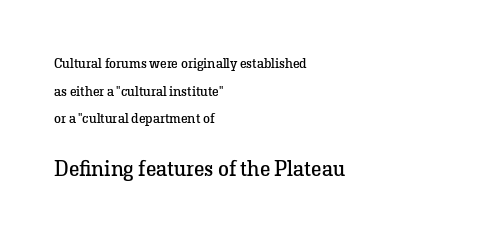
The image shows 22 px text type, upright; set left-aligned, loose line spacing (1.97x), normal letter spacing, not underlined; the second (bottom) block is 1.57x larger.
